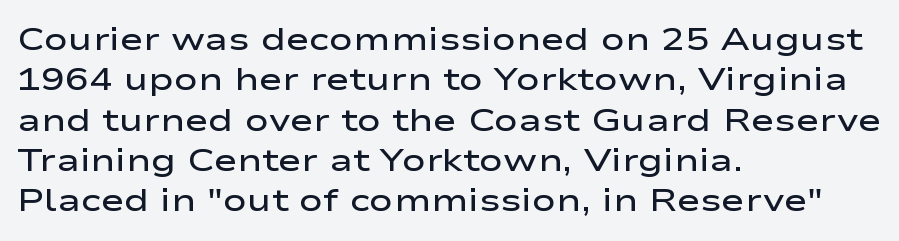
Q: Is the text bold? A: Semi-bold.
Q: Is the text italic (slanted)? A: No, it is upright.
Q: Is the typeface a serif or a sans-serif typeface? A: Sans-serif.
Q: Is the text underlined? A: No.
Q: How is the paragraph aligned? A: Left-aligned.
Q: Is the spacing between letters normal or unusually wide? A: Normal.
Q: Is the spacing between lines tight, normal or loose? A: Normal.
Q: Width (condensed, normal, or wide)? A: Wide.
Q: Stroke contrast? A: Low.
Q: x-height? A: Medium.
Q: Monospaced? A: No.
